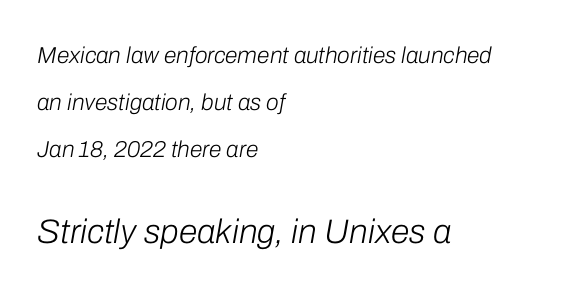
On a weight scale, this lands at 450 or below. This block would shrink considerably if given ordinary leading; it's expanded now. Look at the glyph heights: the lower group is clearly the bigger setting. The passage shown leans; its letterforms are oblique.
